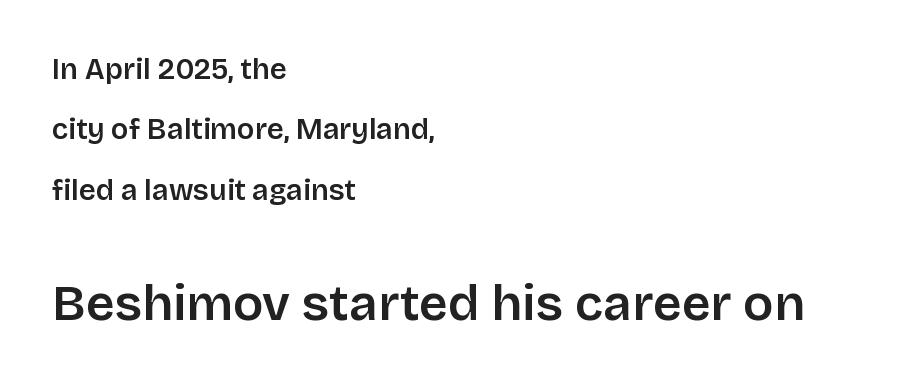
Its strokes are somewhat broadened, the hallmark of semibold type. You get the small type first, then a jump to larger type. Is the letter spacing exaggerated? No — it looks like the ordinary default. Leading is clearly above the norm, producing a sparse column.
